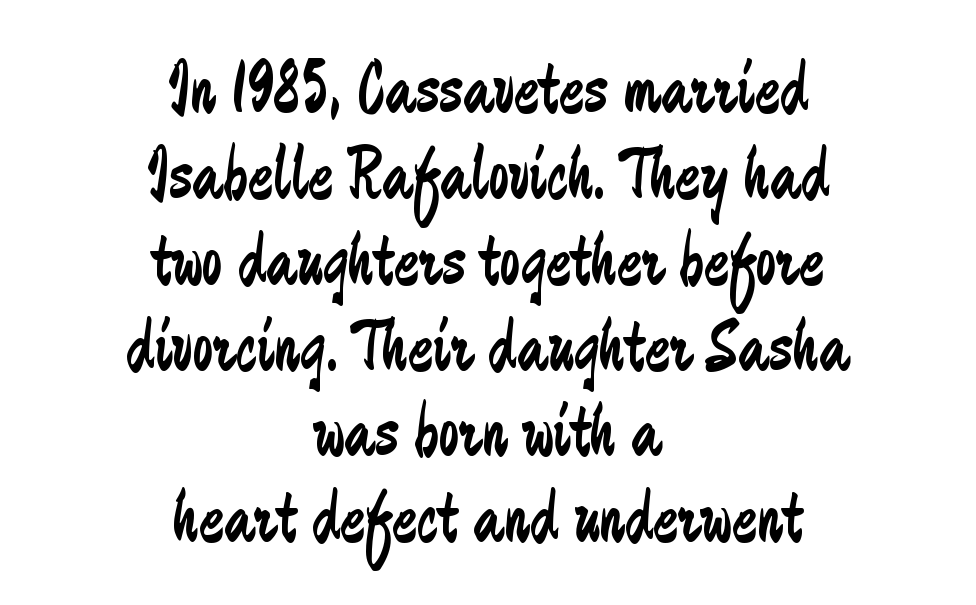
{"serif": "no", "bold": "no", "weight": "regular", "width": "condensed", "stroke_contrast": "low", "x_height": "medium", "monospaced": "no", "underline": "no", "align": "center", "line_spacing_ratio": 1.16, "letter_spacing": "normal", "letter_spacing_em": 0.0, "glyph_px": 74}
